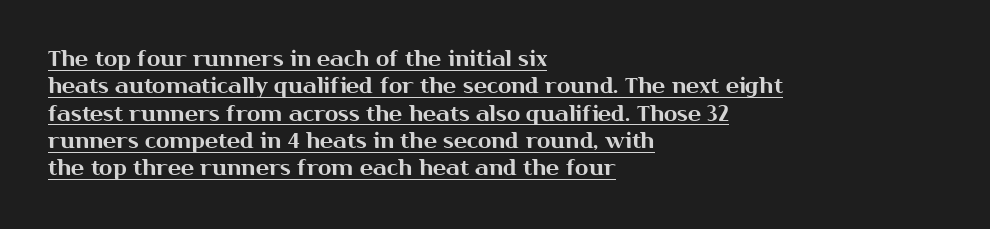
The image shows 22 px text type, upright; set left-aligned, line spacing 1.24x, normal letter spacing, underlined.
